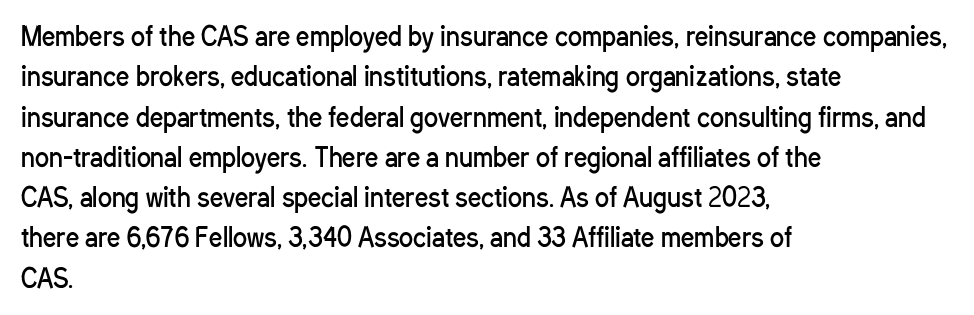
The image shows 26 px text type, upright; set left-aligned, normal line spacing (1.55x), normal letter spacing, not underlined.
